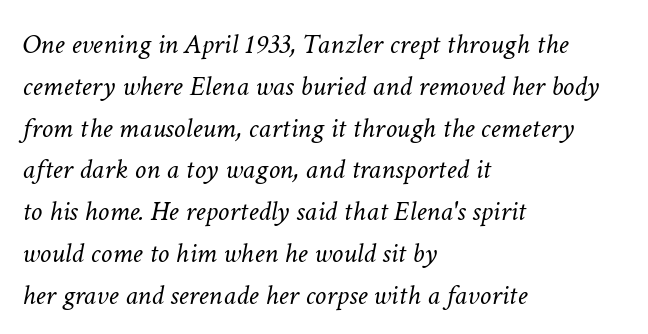
{"italic": "yes", "lean": "right", "slant_degrees": 11, "bold": "no", "weight": "light", "width": "normal", "stroke_contrast": "low", "x_height": "medium", "monospaced": "no", "underline": "no", "align": "left", "line_spacing": "normal", "line_spacing_ratio": 1.44, "letter_spacing": "normal", "letter_spacing_em": 0.0, "glyph_px": 29}
